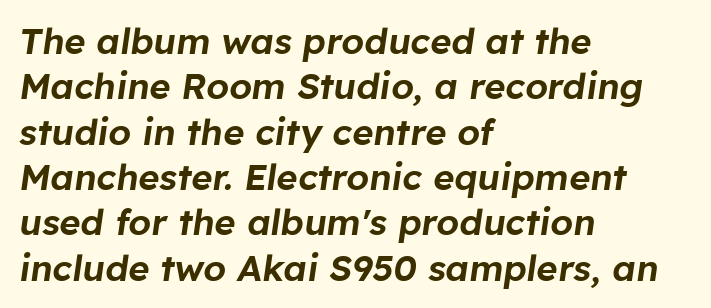
Q: Is the text italic (slanted)? A: Yes, it leans right by about 8 degrees.
Q: Is the text underlined? A: No.
Q: How is the paragraph aligned? A: Left-aligned.
Q: Is the spacing between letters normal or unusually wide? A: Normal.
Q: Is the spacing between lines tight, normal or loose? A: Normal.
Q: Width (condensed, normal, or wide)? A: Normal.
Q: Stroke contrast? A: Low.
Q: x-height? A: Medium.
Q: Monospaced? A: No.
